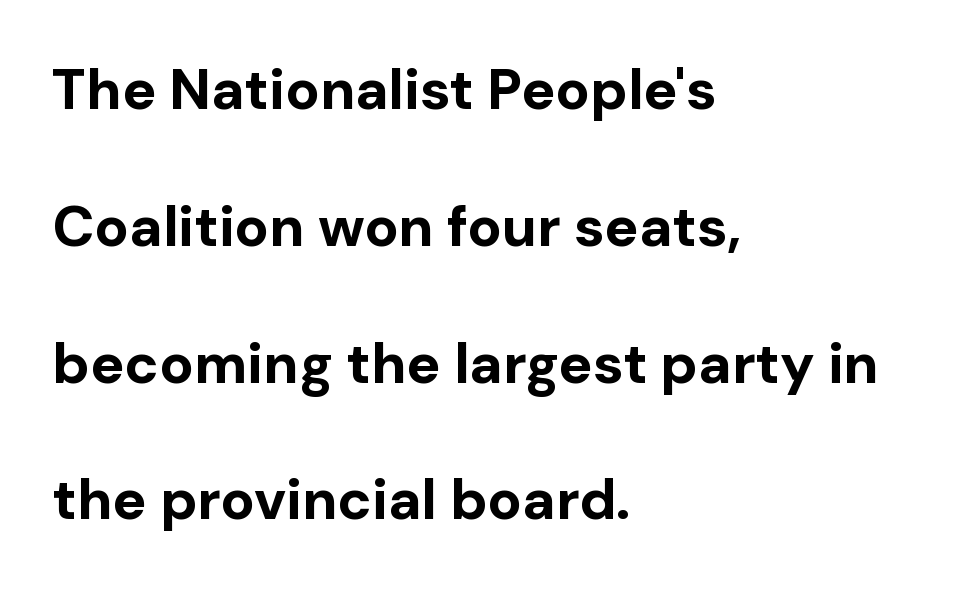
The image shows 57 px bold sans-serif type, upright; set left-aligned, loose line spacing (2.4x), normal letter spacing, not underlined; low stroke contrast and a medium x-height.
